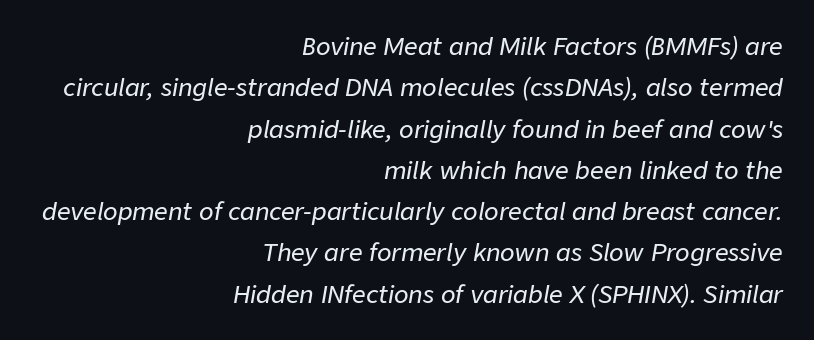
Nothing unusual about the tracking: characters are spaced as the font intends. Slant detected: the letters are inclined. The rendering anchors every line to the right-hand side. The words here are not underlined.
